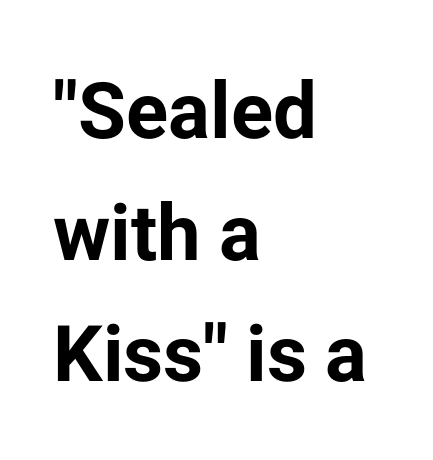
Q: Is the text bold? A: Yes.
Q: Is the text italic (slanted)? A: No, it is upright.
Q: Is the typeface a serif or a sans-serif typeface? A: Sans-serif.
Q: Is the text underlined? A: No.
Q: How is the paragraph aligned? A: Left-aligned.
Q: Is the spacing between letters normal or unusually wide? A: Normal.
Q: Is the spacing between lines tight, normal or loose? A: Normal.
Q: Width (condensed, normal, or wide)? A: Normal.
Q: Stroke contrast? A: Low.
Q: x-height? A: Medium.
Q: Monospaced? A: No.
